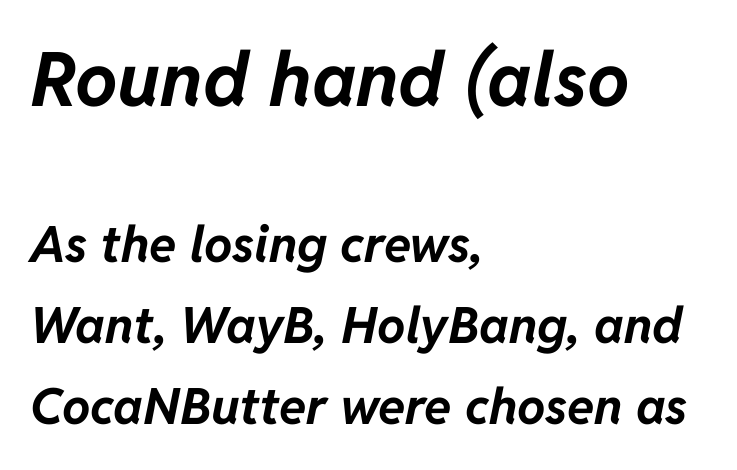
{"italic": "yes", "lean": "right", "slant_degrees": 11, "bold": "yes", "weight": "bold", "width": "normal", "stroke_contrast": "low", "x_height": "medium", "monospaced": "no", "underline": "no", "align": "left", "line_spacing": "normal", "line_spacing_ratio": 1.62, "letter_spacing": "normal", "letter_spacing_em": 0.0, "larger_block": "first", "size_ratio": 1.5, "glyph_px": 75}
